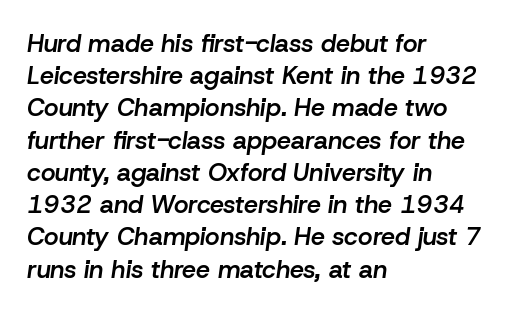
{"italic": "yes", "lean": "right", "slant_degrees": 8, "bold": "semi", "underline": "no", "align": "left", "line_spacing": "normal", "line_spacing_ratio": 1.29, "letter_spacing": "normal", "letter_spacing_em": 0.0, "glyph_px": 25}
